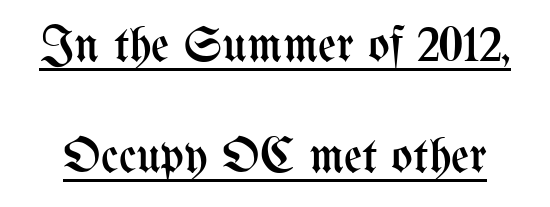
The image shows 50 px regular-weight, condensed type, upright; set loose line spacing (2.23x), normal letter spacing, underlined; medium stroke contrast and a medium x-height.
